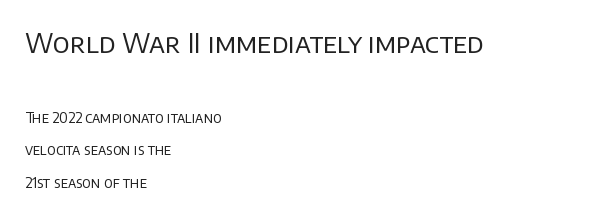
The image shows 27 px text type, upright; set left-aligned, loose line spacing (2.29x), normal letter spacing, not underlined; the first (top) block is 1.93x larger.
